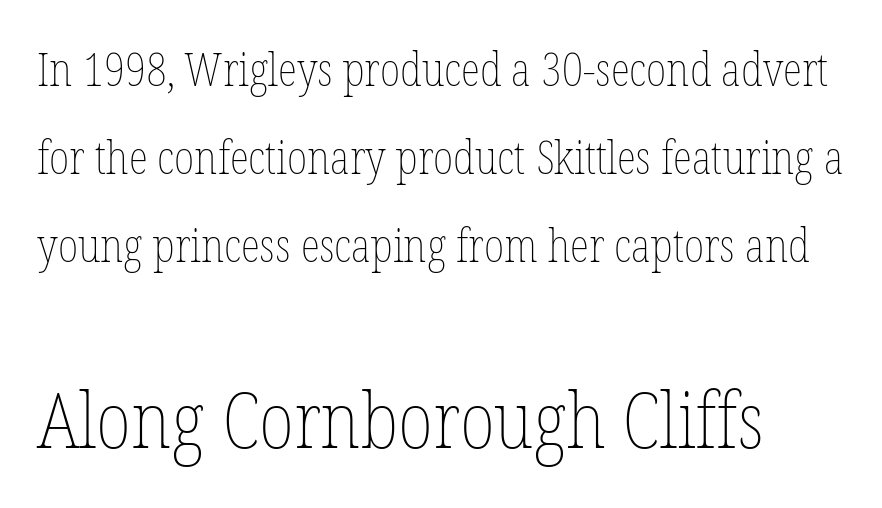
{"italic": "no", "bold": "no", "weight": "thin", "width": "condensed", "stroke_contrast": "low", "x_height": "medium", "monospaced": "no", "underline": "no", "align": "left", "line_spacing": "loose", "line_spacing_ratio": 1.96, "letter_spacing": "normal", "letter_spacing_em": 0.0, "larger_block": "second", "size_ratio": 1.73, "glyph_px": 78}
